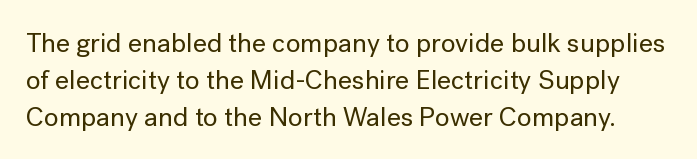
The image shows 27 px text type, upright; set normal line spacing (1.37x), normal letter spacing, not underlined.
